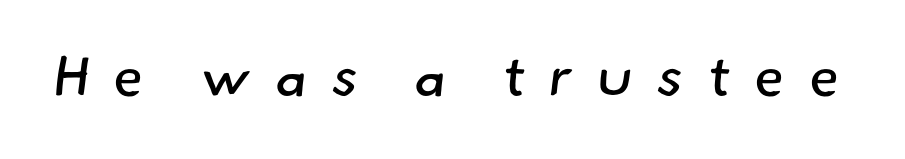
The image shows 55 px regular-weight sans-serif type; set unusually wide letter spacing (+0.43 em), not underlined; low stroke contrast and a small x-height.
